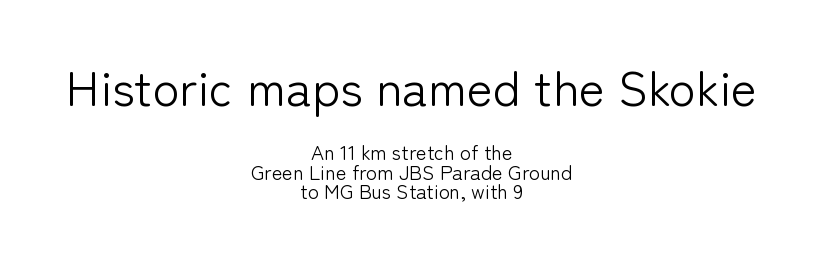
Every row of glyphs is offset so its center matches the block's center. Interline gaps are noticeably narrow in this sample. The letters carry no serifs — their stems end cleanly without finishing strokes. Tracking value appears to be zero — textbook default spacing. Is this a fixed-width face? No — the glyphs have proportional, varying widths. The glyphs are unaccompanied by any horizontal stroke below them.
